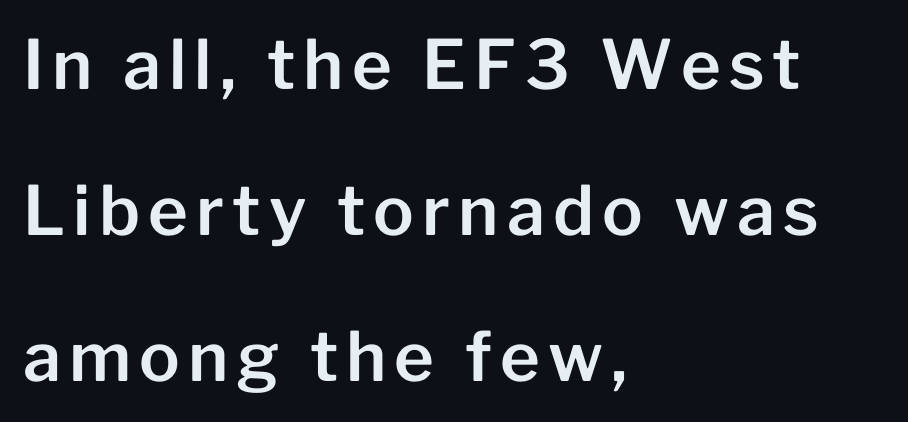
The image shows 68 px sans-serif type, upright; set left-aligned, loose line spacing (2.15x), not underlined; low stroke contrast and a medium x-height.
